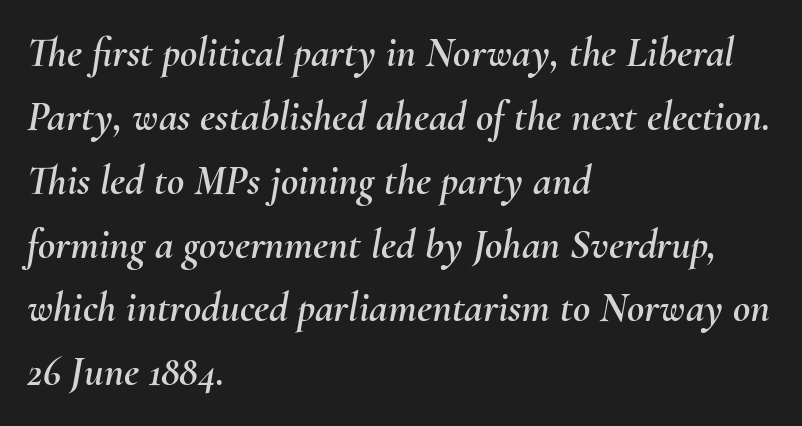
The image shows 42 px text type, italic (leaning right); set left-aligned, normal line spacing (1.52x), normal letter spacing, not underlined; medium stroke contrast and a small x-height.
